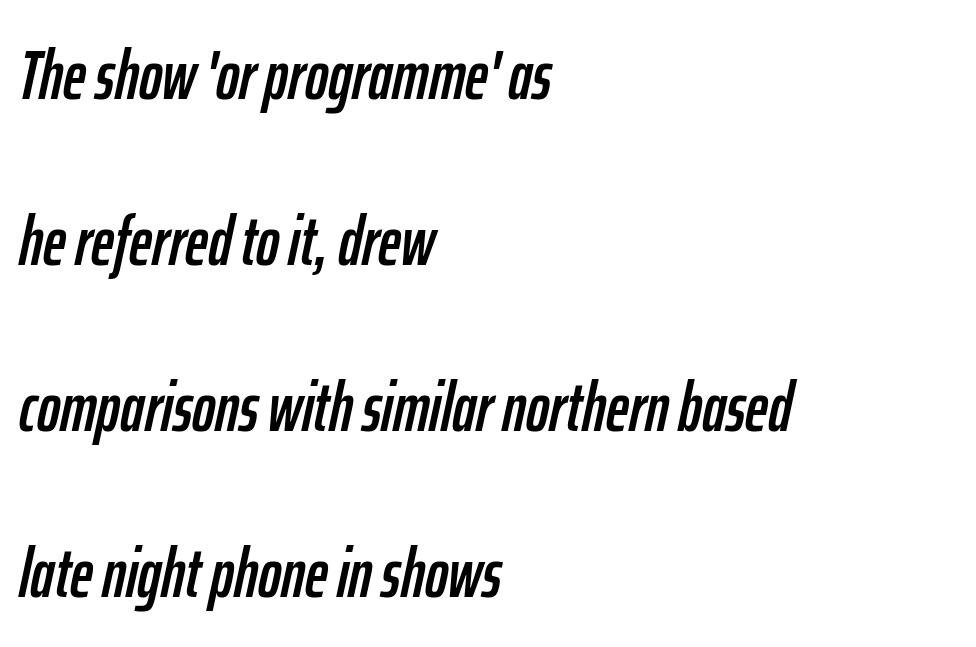
You could not count columns in this text — the font is proportionally spaced. Where is the straight margin? On the left. Quick note: interline space is abundant. Rendered with sloped, italic letterforms. The letters sit at their default tracking, neither squeezed nor spread. The area under the type is left untouched.
